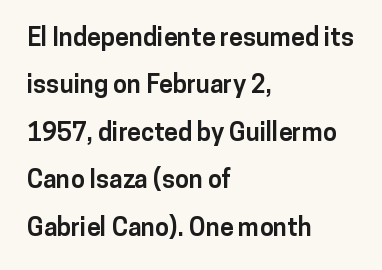
{"italic": "no", "bold": "yes", "underline": "no", "align": "left", "line_spacing": "loose", "line_spacing_ratio": 1.9, "letter_spacing": "normal", "letter_spacing_em": 0.0, "glyph_px": 25}
